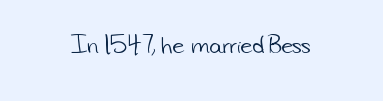
Students, note that the glyphs here touch the page at normal intervals. Any mark beneath the type? The region is blank. Is this a heavy cut? Hardly; it is regular or lighter.
